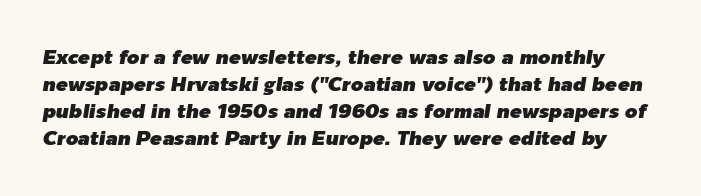
Letter spacing: default. The foot of each line stays bare and open. It's the slanting kind of type. Interline gaps are of average width in this sample.
